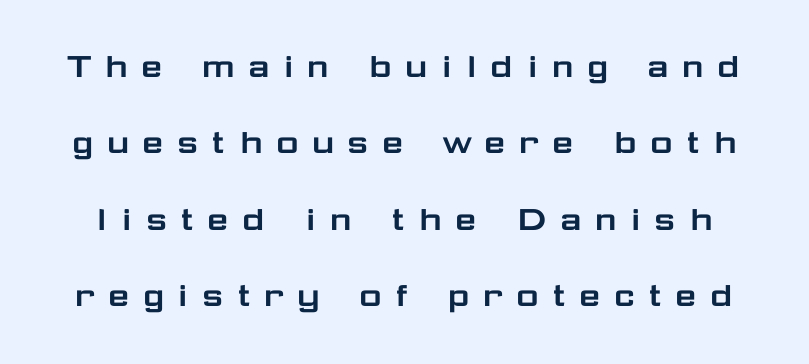
Q: Is the text italic (slanted)? A: No, it is upright.
Q: Is the typeface a serif or a sans-serif typeface? A: Sans-serif.
Q: Is the text underlined? A: No.
Q: Is the spacing between letters normal or unusually wide? A: Unusually wide.
Q: Is the spacing between lines tight, normal or loose? A: Loose.
Q: Width (condensed, normal, or wide)? A: Wide.
Q: Stroke contrast? A: Low.
Q: x-height? A: Medium.
Q: Monospaced? A: No.
